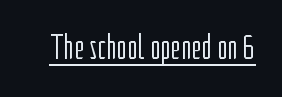
The image shows 35 px light, condensed sans-serif type, upright; set normal letter spacing, underlined; low stroke contrast and a medium x-height.
